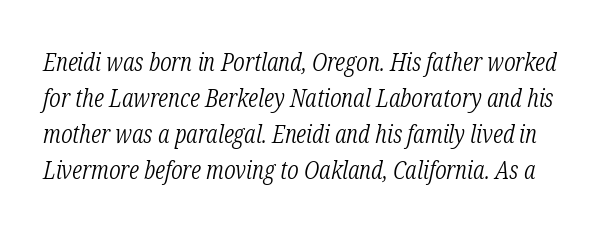
Q: Is the text bold? A: No.
Q: Is the text italic (slanted)? A: Yes, it leans right by about 12 degrees.
Q: Is the text underlined? A: No.
Q: Is the spacing between letters normal or unusually wide? A: Normal.
Q: Is the spacing between lines tight, normal or loose? A: Normal.
